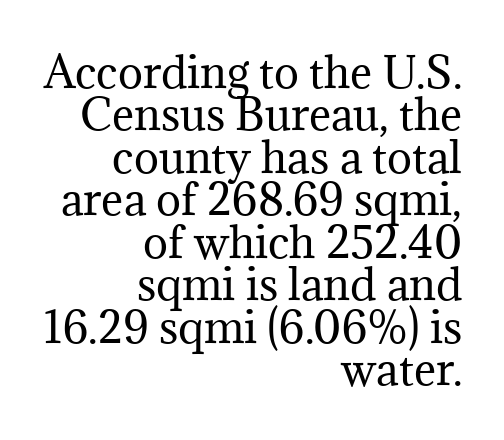
Think standard paragraph weight, or any step lighter than that. Tracking here is standard; glyphs follow each other at the usual distance. Varying glyph widths throughout — classic text-font behaviour. No word sits above an underline. The letters carry serifs — small finishing strokes at the ends of their stems.
